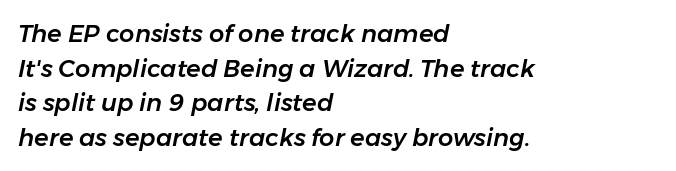
The image shows 24 px text type, italic (leaning right); set left-aligned, normal line spacing (1.44x), normal letter spacing, not underlined.
